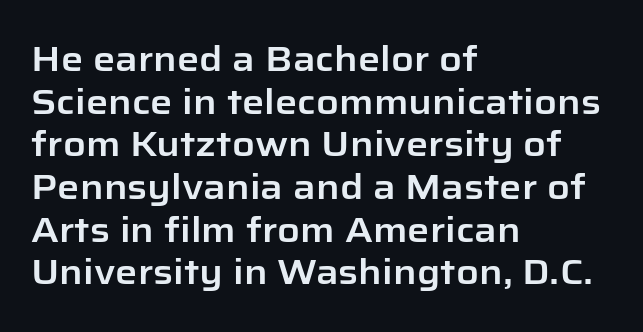
The image shows 35 px sans-serif type, upright; set left-aligned, line spacing 1.22x, normal letter spacing, not underlined; low stroke contrast and a medium x-height.
